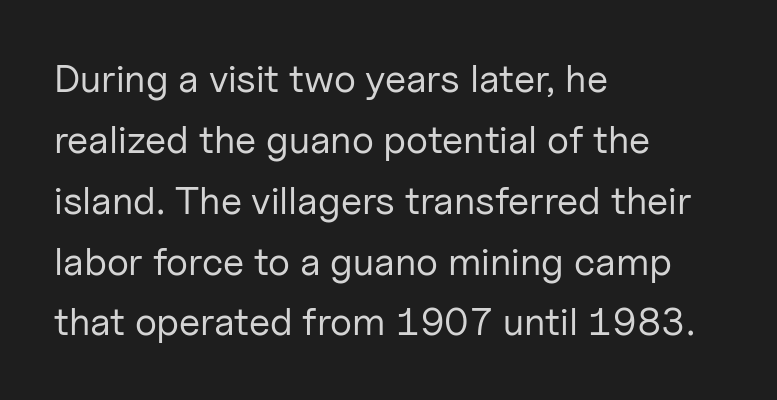
{"serif": "no", "italic": "no", "bold": "no", "weight": "regular", "width": "normal", "stroke_contrast": "low", "x_height": "medium", "monospaced": "no", "underline": "no", "align": "left", "line_spacing": "normal", "line_spacing_ratio": 1.56, "letter_spacing": "normal", "letter_spacing_em": 0.0, "glyph_px": 39}
